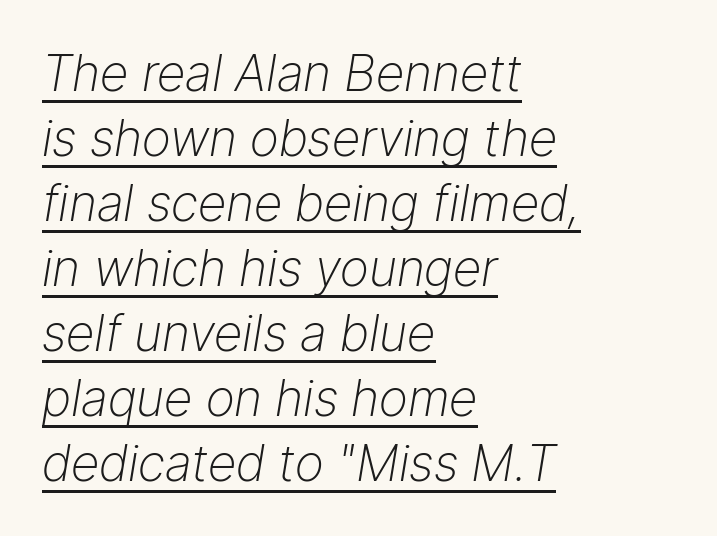
{"italic": "yes", "lean": "right", "slant_degrees": 9, "bold": "no", "weight": "light", "width": "normal", "stroke_contrast": "low", "x_height": "medium", "monospaced": "no", "underline": "yes", "align": "left", "line_spacing": "normal", "line_spacing_ratio": 1.3, "letter_spacing": "normal", "letter_spacing_em": 0.0, "glyph_px": 50}
